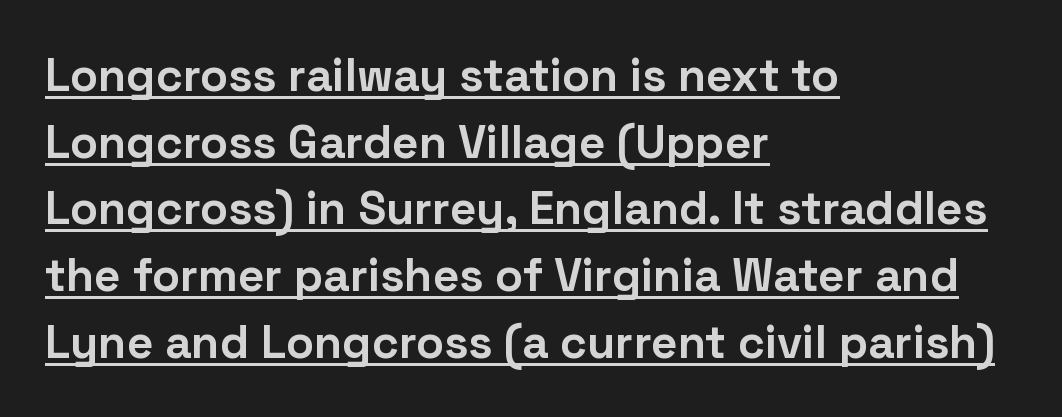
Descenders here cross a horizontal rule under the line. Horizontally, the lines are justified to the leading edge only. Do the characters align in a grid? No, the font is proportional. Compared with an ordinary text face, these strokes are far heavier — a full bold.
